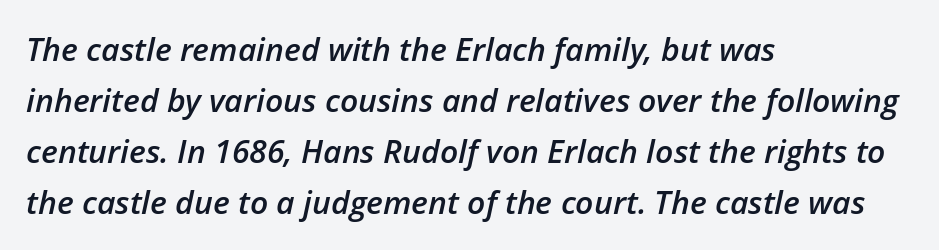
{"italic": "yes", "lean": "right", "slant_degrees": 12, "bold": "semi", "weight": "semibold", "width": "normal", "stroke_contrast": "low", "x_height": "medium", "monospaced": "no", "underline": "no", "align": "left", "line_spacing": "normal", "line_spacing_ratio": 1.59, "letter_spacing": "normal", "letter_spacing_em": 0.0, "glyph_px": 32}
